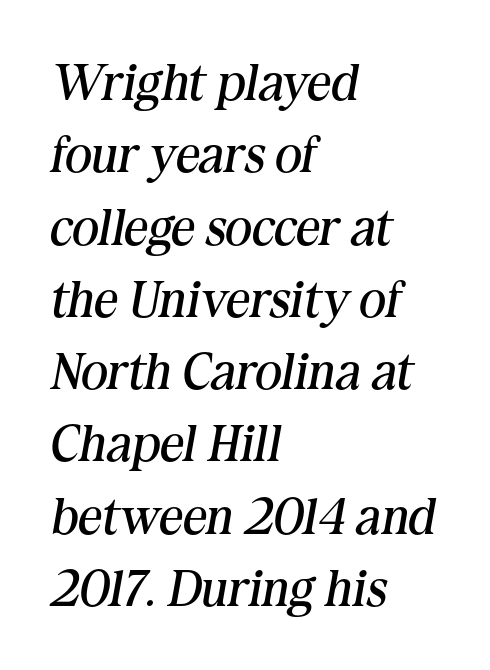
Q: Is the text bold? A: No.
Q: Is the text italic (slanted)? A: Yes, it leans right by about 10 degrees.
Q: Is the typeface a serif or a sans-serif typeface? A: Serif.
Q: Is the text underlined? A: No.
Q: How is the paragraph aligned? A: Left-aligned.
Q: Is the spacing between letters normal or unusually wide? A: Normal.
Q: Is the spacing between lines tight, normal or loose? A: Normal.
Q: Width (condensed, normal, or wide)? A: Normal.
Q: Stroke contrast? A: Medium.
Q: x-height? A: Medium.
Q: Monospaced? A: No.
